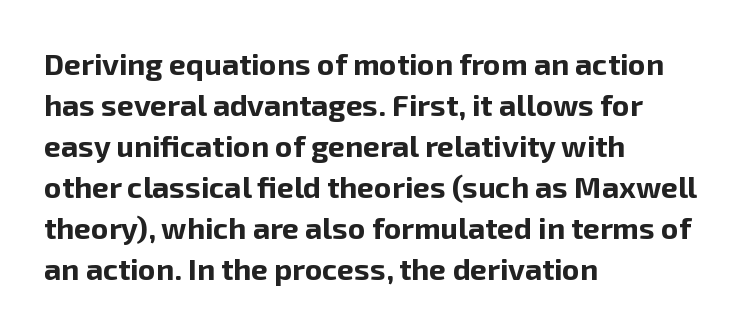
Q: Is the text bold? A: Yes.
Q: Is the text italic (slanted)? A: No, it is upright.
Q: Is the typeface a serif or a sans-serif typeface? A: Sans-serif.
Q: Is the text underlined? A: No.
Q: How is the paragraph aligned? A: Left-aligned.
Q: Is the spacing between letters normal or unusually wide? A: Normal.
Q: Is the spacing between lines tight, normal or loose? A: Normal.
Q: Width (condensed, normal, or wide)? A: Normal.
Q: Stroke contrast? A: Low.
Q: x-height? A: Medium.
Q: Monospaced? A: No.
